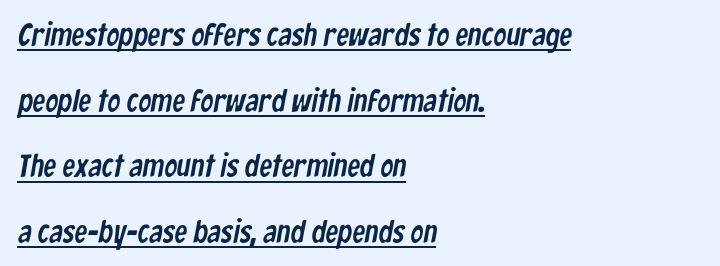
Note the varied advance widths — an 'i' is clearly narrower than an 'm'. Compared with undecorated copy, this sample adds a rule below the words. This rendering leaves character spacing at its baseline value. The designer went with a sans here, leaving each stem footless. Line beginnings align vertically; line endings do not.
